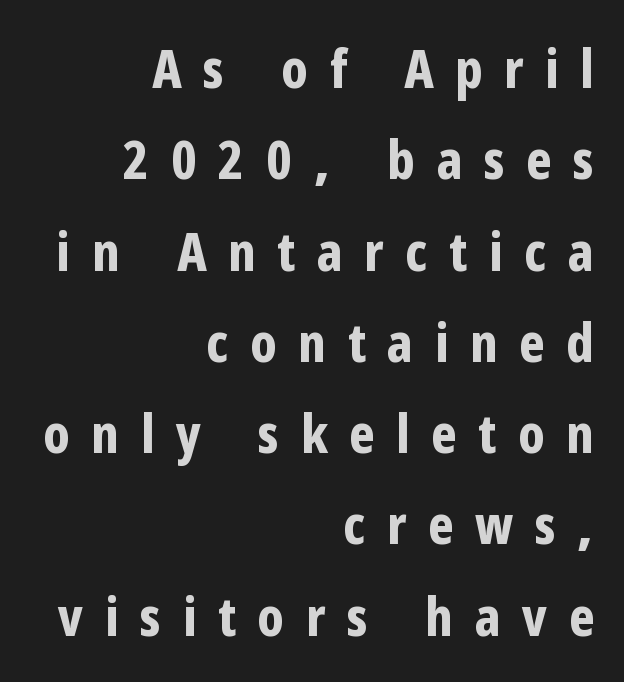
Q: Is the text bold? A: Yes.
Q: Is the text italic (slanted)? A: No, it is upright.
Q: Is the typeface a serif or a sans-serif typeface? A: Sans-serif.
Q: Is the text underlined? A: No.
Q: How is the paragraph aligned? A: Right-aligned.
Q: Is the spacing between letters normal or unusually wide? A: Unusually wide.
Q: Is the spacing between lines tight, normal or loose? A: Normal.
Q: Width (condensed, normal, or wide)? A: Condensed.
Q: Stroke contrast? A: Low.
Q: x-height? A: Medium.
Q: Monospaced? A: No.
